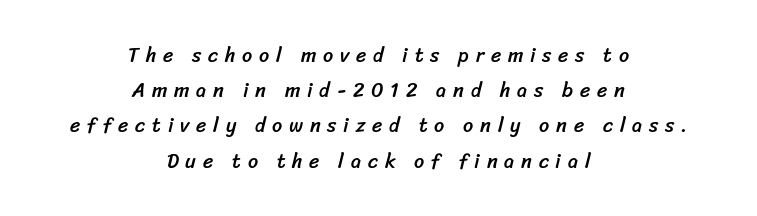
{"underline": "no", "align": "center", "line_spacing_ratio": 1.76, "letter_spacing": "wide", "letter_spacing_em": 0.34, "glyph_px": 20}
